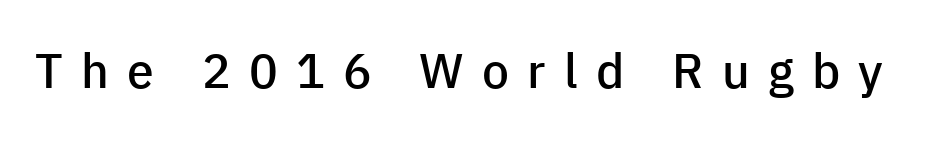
{"serif": "no", "italic": "no", "bold": "semi", "weight": "semibold", "width": "normal", "stroke_contrast": "low", "x_height": "medium", "monospaced": "no", "underline": "no", "letter_spacing": "wide", "letter_spacing_em": 0.38, "glyph_px": 48}
